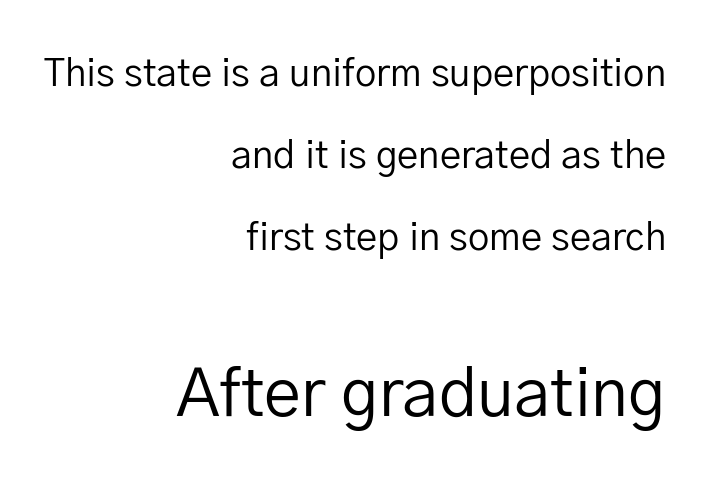
The image shows 66 px regular-weight sans-serif type, upright; set right-aligned, loose line spacing (2.16x), normal letter spacing, not underlined; the second (bottom) block is 1.74x larger; low stroke contrast and a medium x-height.
